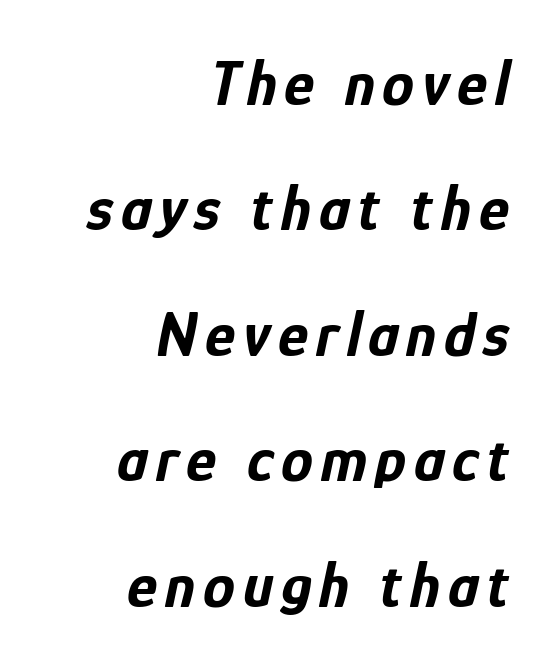
The image shows 64 px bold, condensed type, italic (leaning right); set right-aligned, loose line spacing (1.96x), not underlined; low stroke contrast and a medium x-height.
